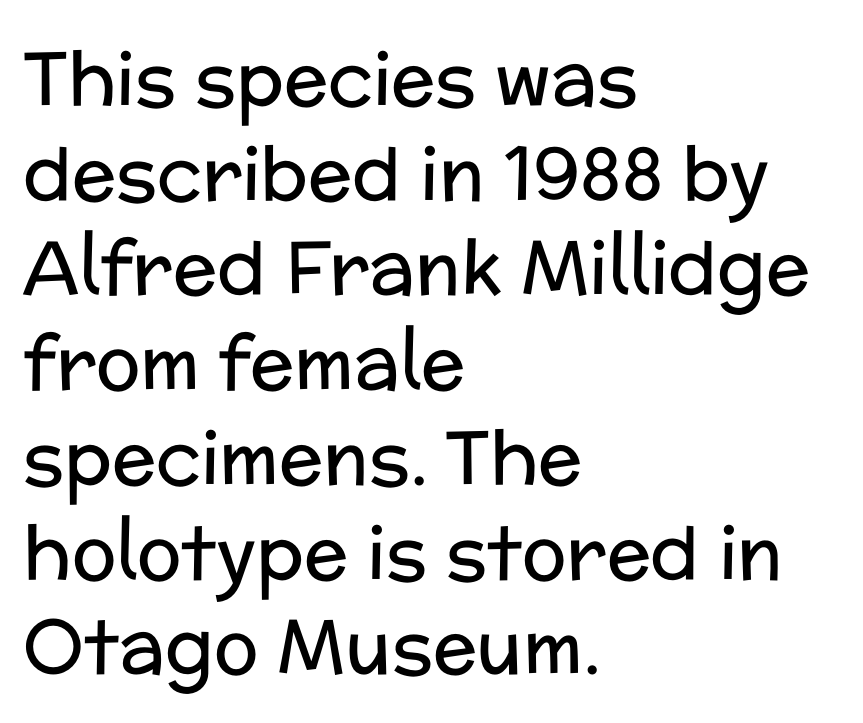
The image shows 74 px regular-weight sans-serif type, upright; set left-aligned, normal line spacing (1.28x), normal letter spacing, not underlined; low stroke contrast and a medium x-height.
